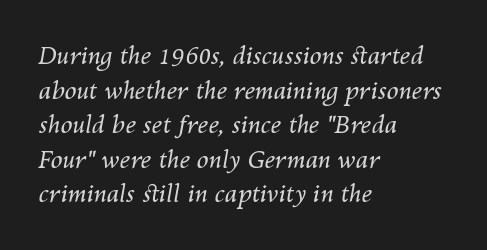
Q: Is the text bold? A: No.
Q: Is the text italic (slanted)? A: Yes, it leans right by about 10 degrees.
Q: Is the text underlined? A: No.
Q: How is the paragraph aligned? A: Left-aligned.
Q: Is the spacing between letters normal or unusually wide? A: Normal.
Q: Is the spacing between lines tight, normal or loose? A: Normal.
